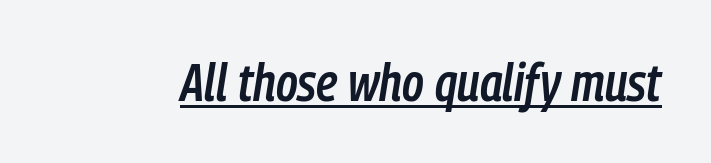
{"italic": "yes", "lean": "right", "slant_degrees": 9, "bold": "semi", "weight": "semibold", "width": "condensed", "stroke_contrast": "low", "x_height": "medium", "monospaced": "no", "underline": "yes", "letter_spacing": "normal", "letter_spacing_em": 0.0, "glyph_px": 52}
